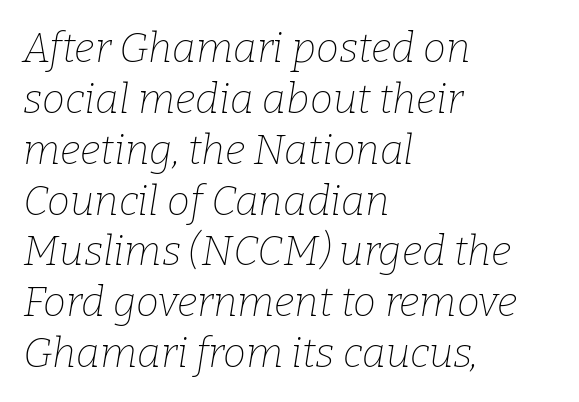
The image shows 41 px thin serif type, italic (leaning right); set left-aligned, line spacing 1.24x, normal letter spacing, not underlined; low stroke contrast and a medium x-height.
